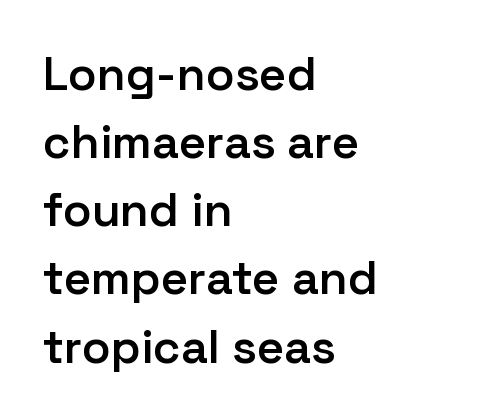
Q: Is the text bold? A: Semi-bold.
Q: Is the text italic (slanted)? A: No, it is upright.
Q: Is the typeface a serif or a sans-serif typeface? A: Sans-serif.
Q: Is the text underlined? A: No.
Q: How is the paragraph aligned? A: Left-aligned.
Q: Is the spacing between letters normal or unusually wide? A: Normal.
Q: Is the spacing between lines tight, normal or loose? A: Normal.
Q: Width (condensed, normal, or wide)? A: Normal.
Q: Stroke contrast? A: Low.
Q: x-height? A: Medium.
Q: Monospaced? A: No.
